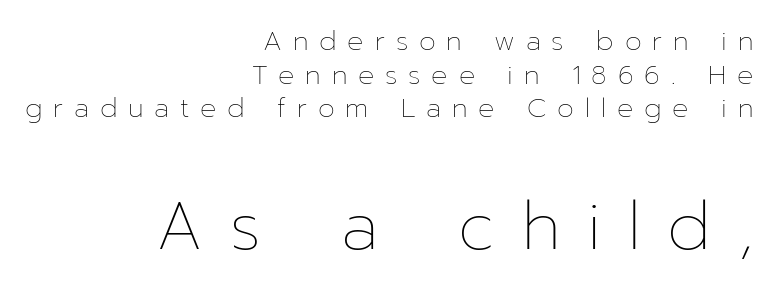
The image shows 67 px thin type, upright; set right-aligned, normal line spacing (1.25x), unusually wide letter spacing (+0.4 em), not underlined; the second (bottom) block is 2.48x larger; low stroke contrast and a medium x-height.
